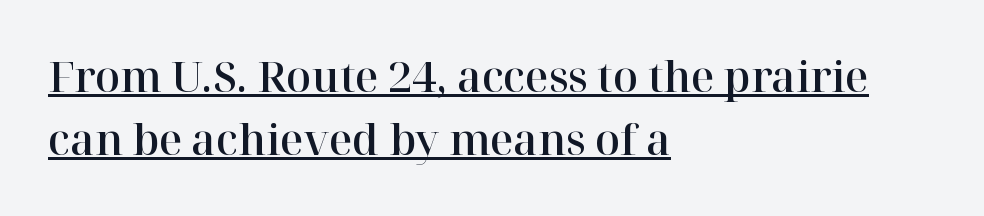
Q: Is the text italic (slanted)? A: No, it is upright.
Q: Is the typeface a serif or a sans-serif typeface? A: Serif.
Q: Is the text underlined? A: Yes.
Q: How is the paragraph aligned? A: Left-aligned.
Q: Is the spacing between letters normal or unusually wide? A: Normal.
Q: Is the spacing between lines tight, normal or loose? A: Normal.
Q: Width (condensed, normal, or wide)? A: Normal.
Q: Stroke contrast? A: High.
Q: x-height? A: Medium.
Q: Monospaced? A: No.
